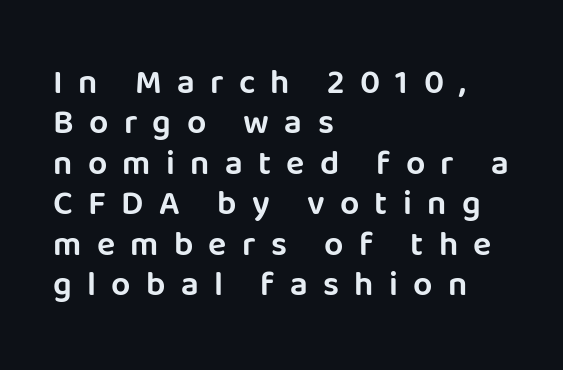
Q: Is the text italic (slanted)? A: No, it is upright.
Q: Is the typeface a serif or a sans-serif typeface? A: Sans-serif.
Q: Is the text underlined? A: No.
Q: How is the paragraph aligned? A: Left-aligned.
Q: Is the spacing between letters normal or unusually wide? A: Unusually wide.
Q: Width (condensed, normal, or wide)? A: Normal.
Q: Stroke contrast? A: Low.
Q: x-height? A: Large.
Q: Monospaced? A: No.
